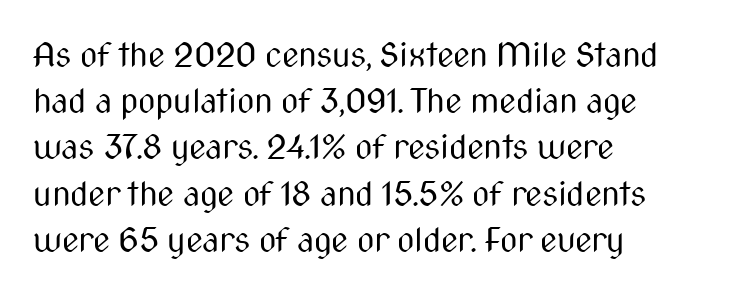
The image shows 34 px regular-weight, condensed sans-serif type, upright; set left-aligned, normal line spacing (1.36x), normal letter spacing, not underlined; medium stroke contrast and a medium x-height.
